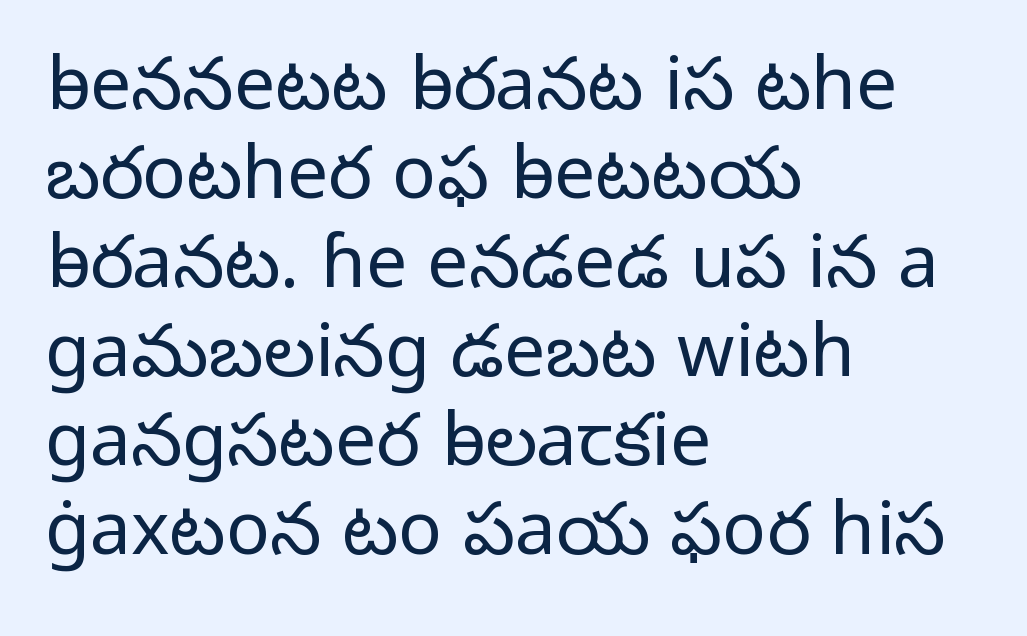
{"serif": "no", "italic": "no", "bold": "no", "weight": "light", "width": "normal", "stroke_contrast": "low", "x_height": "medium", "monospaced": "no", "underline": "no", "align": "left", "line_spacing_ratio": 1.22, "letter_spacing": "normal", "letter_spacing_em": 0.0, "glyph_px": 73}
